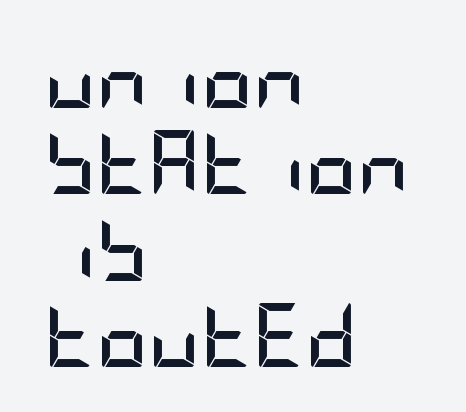
The passage shown stacks its lines at a standard gap. Students, note that the glyphs here touch the page at normal intervals. The specimen omits any rule beneath the text block's lines. It's the straight-up-and-down kind of type. A classic flush-left, rag-right setting is used for this passage. Its strokes are broad and dark, the hallmark of bold type.
